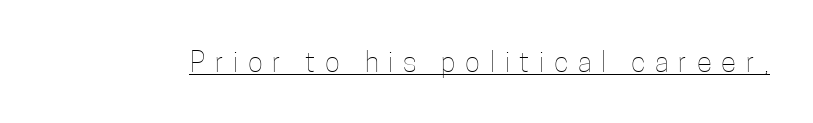
Q: Is the text bold? A: No.
Q: Is the text italic (slanted)? A: No, it is upright.
Q: Is the text underlined? A: Yes.
Q: Is the spacing between letters normal or unusually wide? A: Unusually wide.
Q: Width (condensed, normal, or wide)? A: Condensed.
Q: Stroke contrast? A: Low.
Q: x-height? A: Medium.
Q: Monospaced? A: No.
